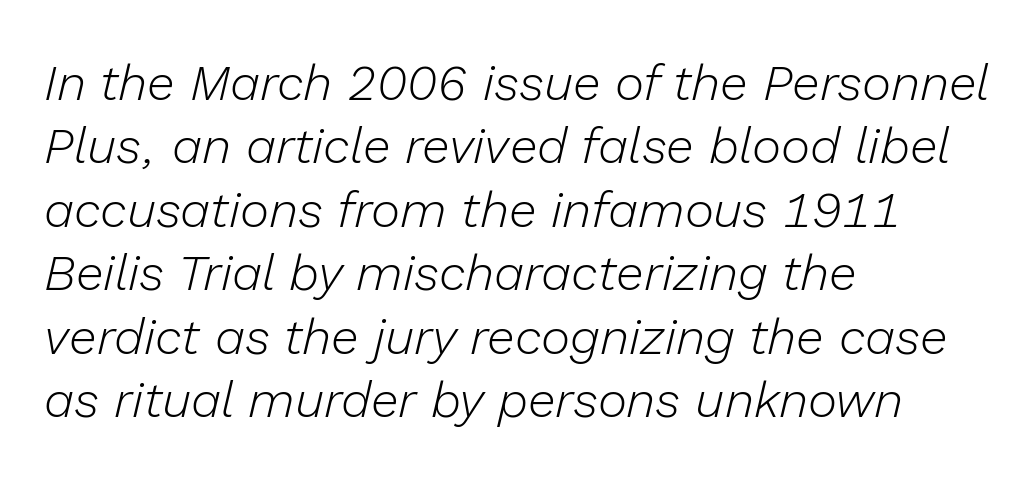
The image shows 50 px light type, italic (leaning right); set left-aligned, normal line spacing (1.27x), normal letter spacing, not underlined; low stroke contrast and a medium x-height.
